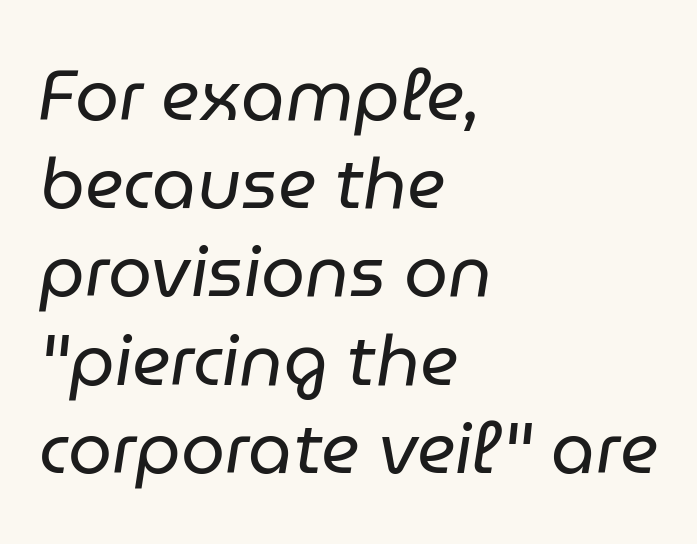
These lines stack with their left ends in a neat column. The glyphs are unaccompanied by any horizontal stroke below them. Spacing verdict: proportional, widths tailored to each character. This sample uses plain, unmodified letter spacing.
